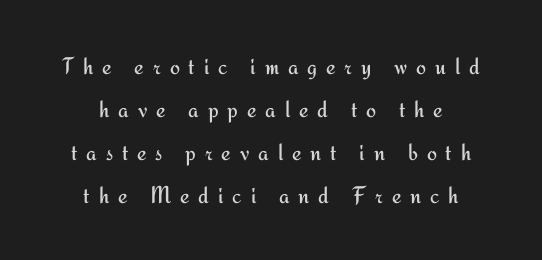
Q: Is the text bold? A: No.
Q: Is the text italic (slanted)? A: No, it is upright.
Q: Is the text underlined? A: No.
Q: Is the spacing between letters normal or unusually wide? A: Unusually wide.
